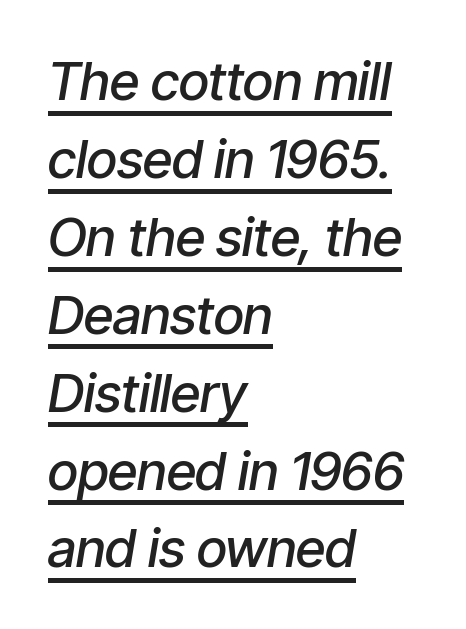
Q: Is the text bold? A: Semi-bold.
Q: Is the text italic (slanted)? A: Yes, it leans right by about 9 degrees.
Q: Is the text underlined? A: Yes.
Q: How is the paragraph aligned? A: Left-aligned.
Q: Is the spacing between letters normal or unusually wide? A: Normal.
Q: Is the spacing between lines tight, normal or loose? A: Normal.
Q: Width (condensed, normal, or wide)? A: Condensed.
Q: Stroke contrast? A: Low.
Q: x-height? A: Medium.
Q: Monospaced? A: No.
